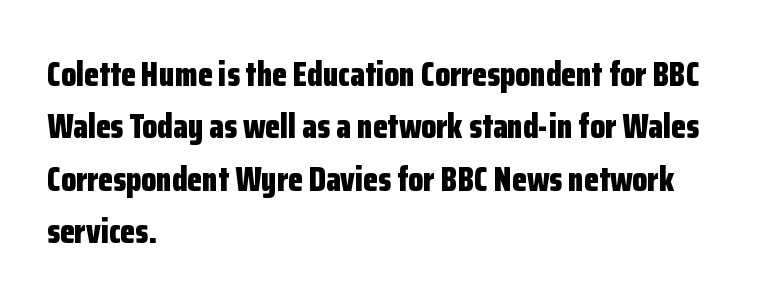
Q: Is the text bold? A: Yes.
Q: Is the text italic (slanted)? A: No, it is upright.
Q: Is the typeface a serif or a sans-serif typeface? A: Sans-serif.
Q: Is the text underlined? A: No.
Q: How is the paragraph aligned? A: Left-aligned.
Q: Is the spacing between letters normal or unusually wide? A: Normal.
Q: Is the spacing between lines tight, normal or loose? A: Normal.
Q: Width (condensed, normal, or wide)? A: Condensed.
Q: Stroke contrast? A: Low.
Q: x-height? A: Medium.
Q: Monospaced? A: No.
